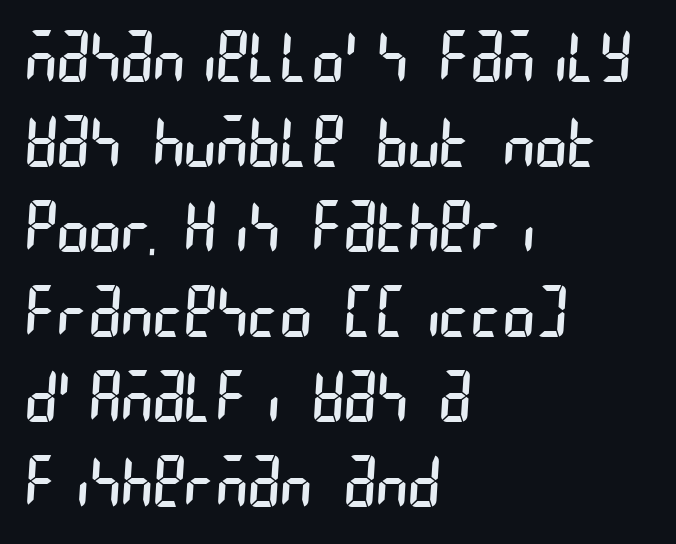
{"serif": "no", "bold": "no", "weight": "regular", "width": "condensed", "stroke_contrast": "low", "x_height": "large", "underline": "no", "align": "left", "line_spacing": "normal", "line_spacing_ratio": 1.25, "letter_spacing": "normal", "letter_spacing_em": 0.0, "glyph_px": 68}
